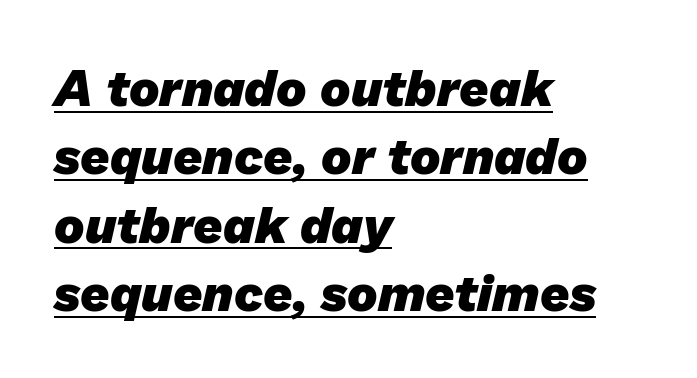
The image shows 51 px heavy sans-serif type; set left-aligned, normal line spacing (1.34x), normal letter spacing, underlined; low stroke contrast and a medium x-height.
